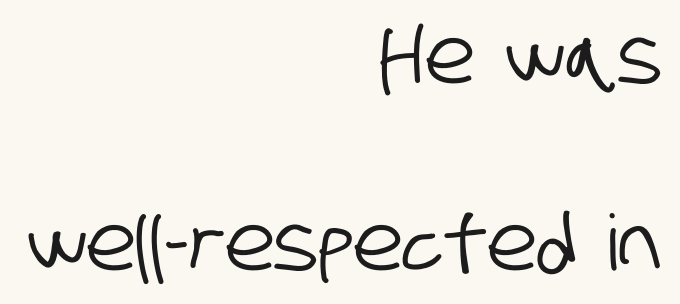
Spacing verdict: proportional, widths tailored to each character. The face used here is rendered with its standard letterfit. A clean baseline with only descenders dipping below it. Does the type have serifs? No, each stem ends abruptly. A student would call this right alignment; a typographer would say flush right, rag left.
